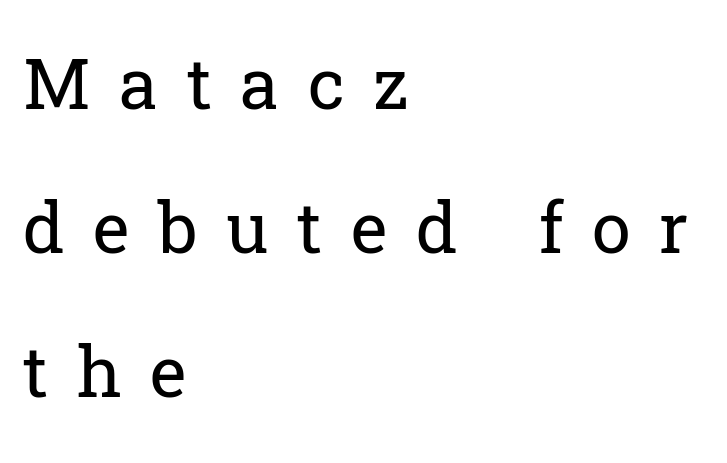
Every stem runs plumb, perpendicular to the baseline. Is this a fixed-width face? No — the glyphs have proportional, varying widths. You could only call the tracking loose — the letters float apart. Rows of type keep a wide berth in the vertical direction.
